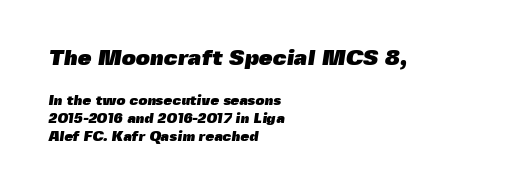
Q: Is the text bold? A: Yes.
Q: Is the text underlined? A: No.
Q: How is the paragraph aligned? A: Left-aligned.
Q: Is the spacing between letters normal or unusually wide? A: Normal.
Q: Is the spacing between lines tight, normal or loose? A: Normal.
Q: Which block of text is set in a larger size, the first (top) or the second (bottom)? A: The first (top) one.
